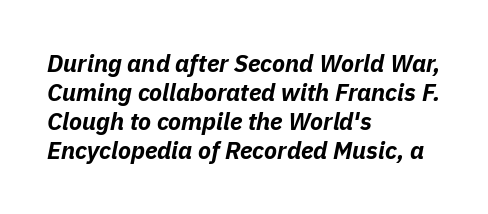
{"italic": "yes", "lean": "right", "slant_degrees": 11, "bold": "yes", "underline": "no", "align": "left", "line_spacing_ratio": 1.21, "letter_spacing": "normal", "letter_spacing_em": 0.0, "glyph_px": 24}
